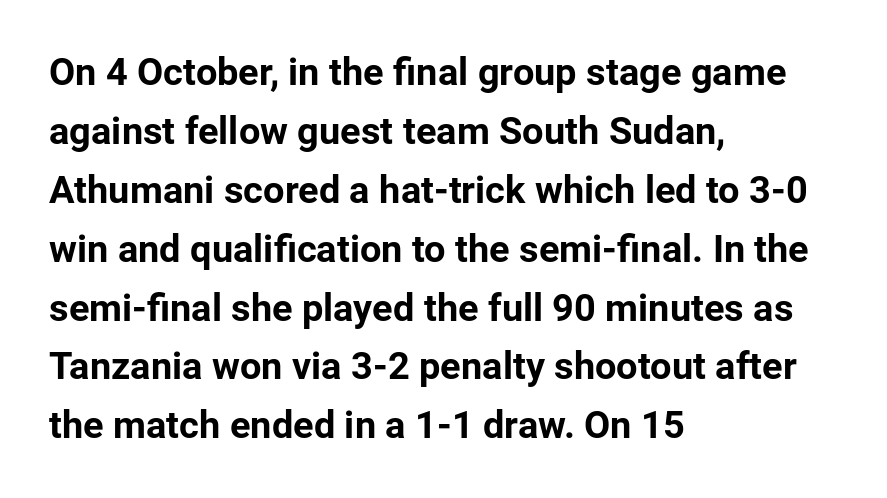
The image shows 38 px bold sans-serif type, upright; set left-aligned, normal line spacing (1.55x), normal letter spacing, not underlined; low stroke contrast and a medium x-height.
